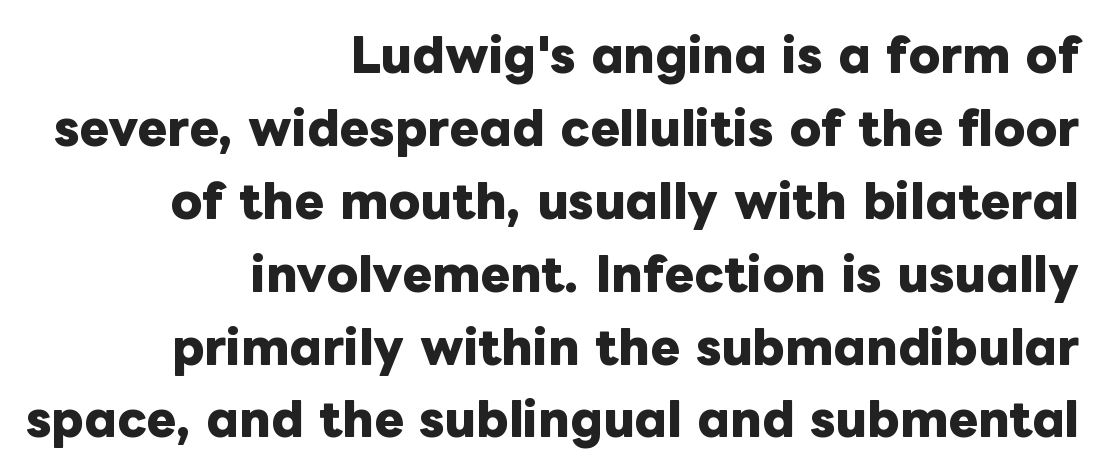
{"italic": "no", "bold": "yes", "weight": "heavy", "width": "normal", "stroke_contrast": "low", "x_height": "medium", "monospaced": "no", "underline": "no", "align": "right", "line_spacing": "normal", "line_spacing_ratio": 1.62, "letter_spacing": "normal", "letter_spacing_em": 0.0, "glyph_px": 45}
